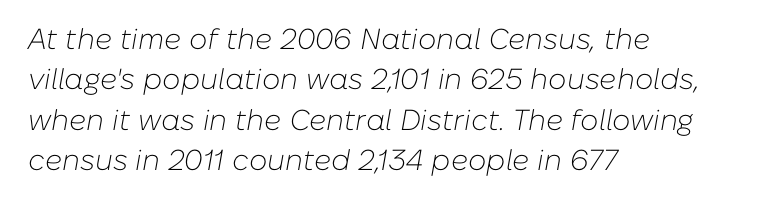
The image shows 29 px light type, italic (leaning right); set left-aligned, normal line spacing (1.39x), normal letter spacing, not underlined; low stroke contrast and a medium x-height.
